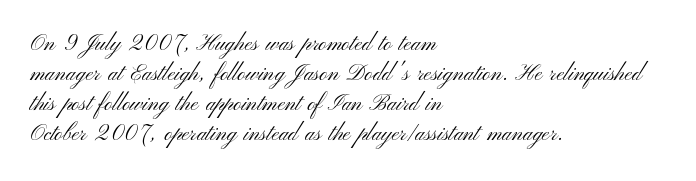
{"bold": "no", "underline": "no", "align": "left", "line_spacing": "normal", "line_spacing_ratio": 1.37, "letter_spacing": "normal", "letter_spacing_em": 0.0, "glyph_px": 22}
